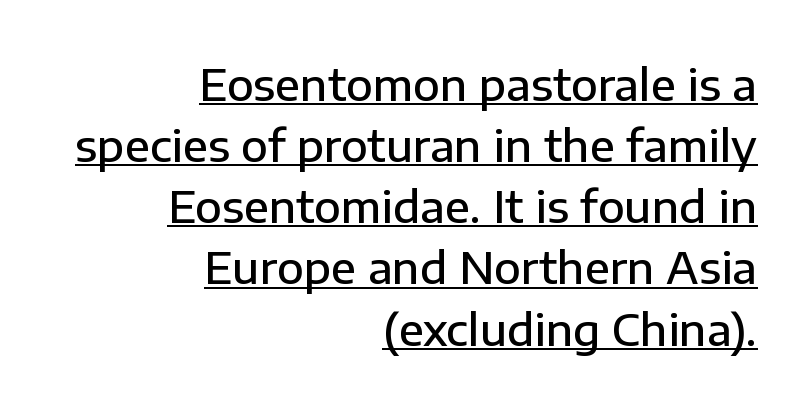
Honestly, the row spacing looks completely unremarkable. This sample has the flowing, uneven cadence of proportional lettering. This is moderately heavy type, rendered in semibold. The line texture is even and compact thanks to regular tracking. It's the straight-up-and-down kind of type.
